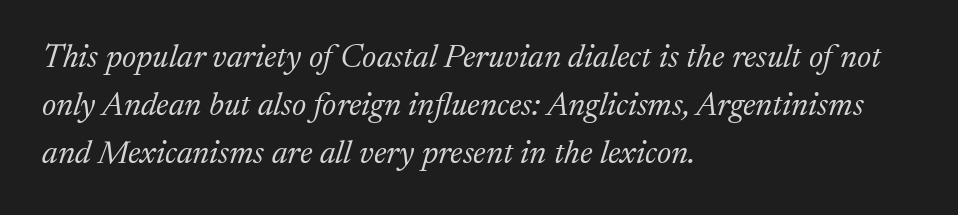
The image shows 33 px light serif type, italic (leaning right); set left-aligned, normal line spacing (1.46x), normal letter spacing, not underlined; medium stroke contrast and a medium x-height.
